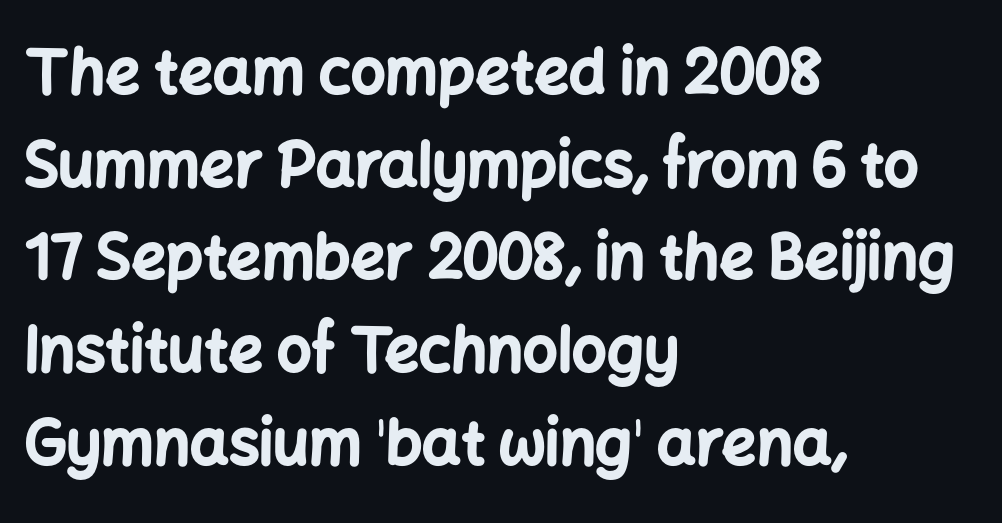
The image shows 61 px bold sans-serif type, upright; set left-aligned, normal line spacing (1.52x), normal letter spacing, not underlined; low stroke contrast and a medium x-height.
